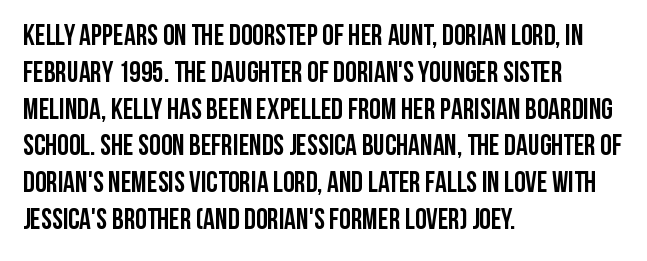
The space beneath each line is pristine and unruled. The typesetting leans heavy: a genuine bold. Evenly set lines give the paragraph a standard silhouette. Note: no serifs on the glyphs.
